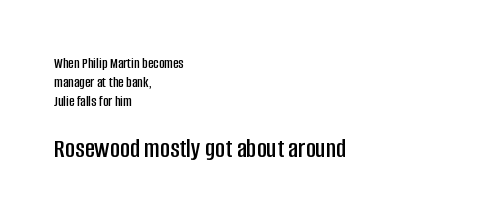
This layout puts the modest block above and the oversized block below. Does the lettering tilt? It doesn't — this is upright. Caption: multi-line text, flush left, ragged right. Students, observe: this is what conventionally led text looks like.
